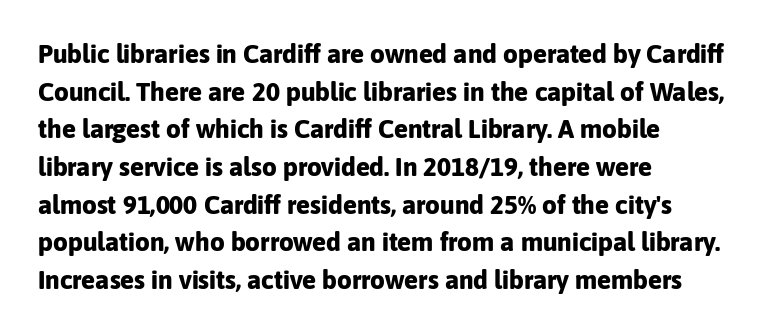
{"italic": "no", "bold": "yes", "underline": "no", "align": "left", "line_spacing": "normal", "line_spacing_ratio": 1.45, "letter_spacing": "normal", "letter_spacing_em": 0.0, "glyph_px": 26}
